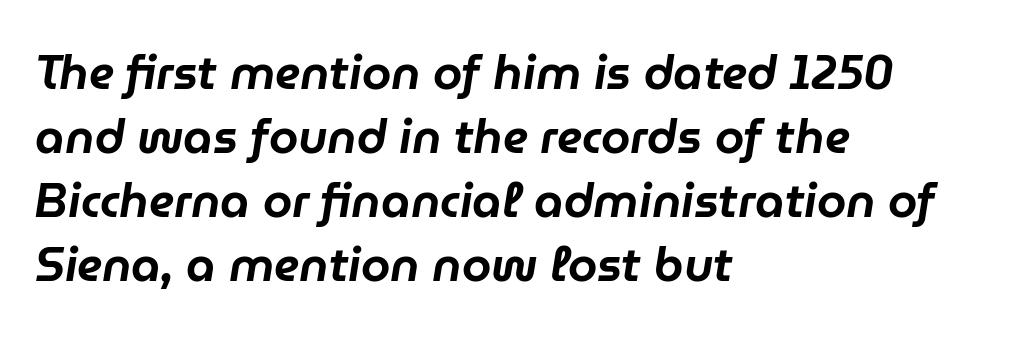
Q: Is the text italic (slanted)? A: Yes, it leans right by about 9 degrees.
Q: Is the text underlined? A: No.
Q: How is the paragraph aligned? A: Left-aligned.
Q: Is the spacing between letters normal or unusually wide? A: Normal.
Q: Is the spacing between lines tight, normal or loose? A: Normal.
Q: Width (condensed, normal, or wide)? A: Normal.
Q: Stroke contrast? A: Low.
Q: x-height? A: Medium.
Q: Monospaced? A: No.
